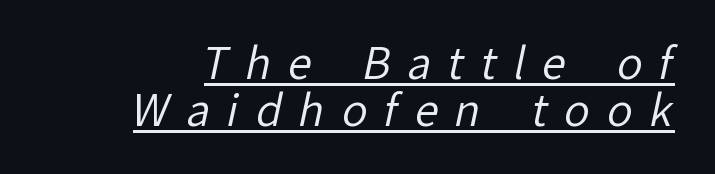
These lines are rendered in a variable-pitch font. The type is letterspaced generously, with wide tracking. The glyphs are accompanied by a horizontal stroke just below them. The typesetting does not lean heavy: it is not bold.
